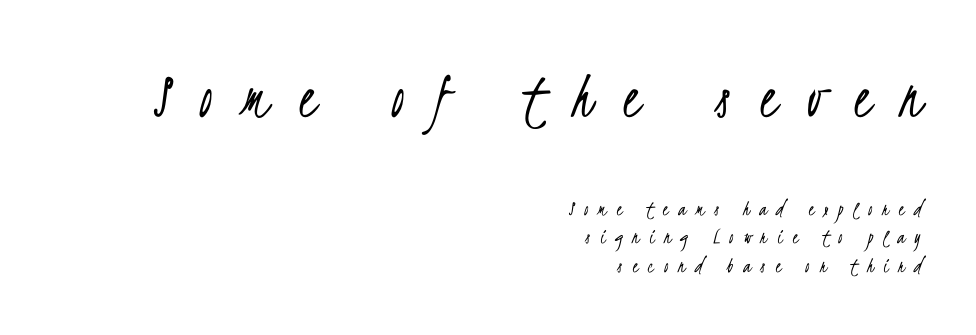
The text block is weighted toward the right margin, trailing off unevenly leftward. The passage shown is typeset with a sans-serif family. A typesetter would call this proportional, since set widths differ per character. Notice how descenders clear the ascenders below comfortably — that's standard leading. Scale decreases going downward across the two blocks. Plain, unruled lines of type.
